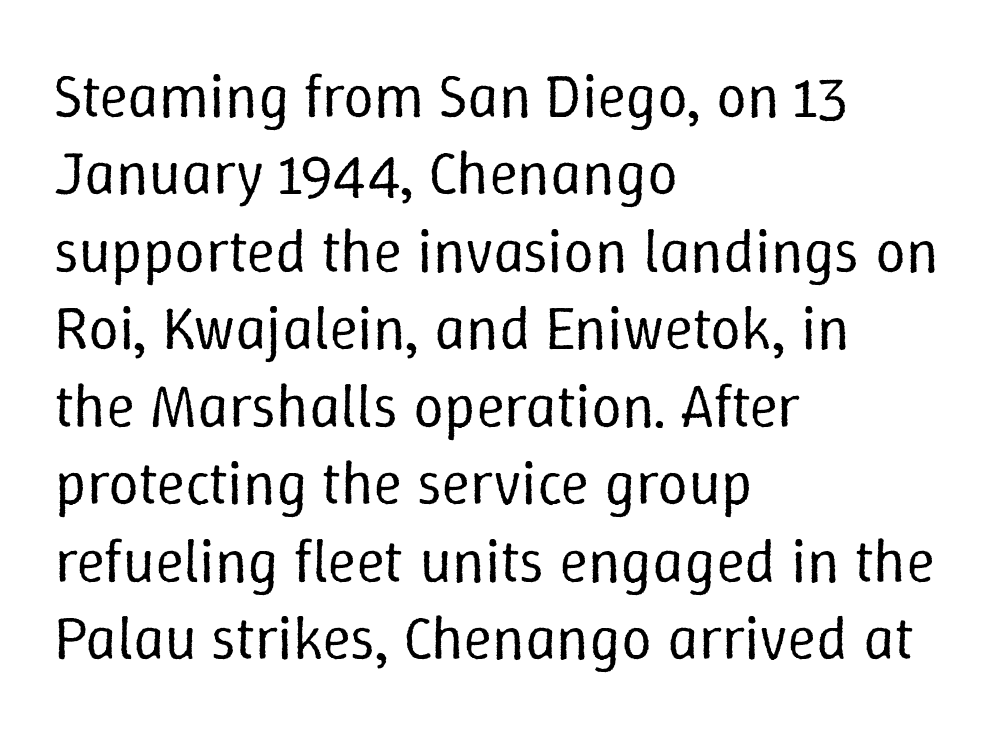
{"italic": "no", "bold": "no", "weight": "regular", "width": "normal", "stroke_contrast": "low", "x_height": "medium", "monospaced": "no", "underline": "no", "align": "left", "line_spacing": "normal", "line_spacing_ratio": 1.27, "letter_spacing": "normal", "letter_spacing_em": 0.0, "glyph_px": 61}
